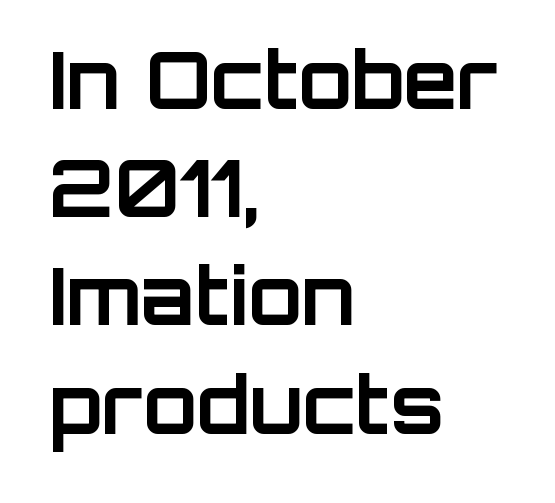
The image shows 79 px bold sans-serif type, upright; set left-aligned, normal line spacing (1.37x), normal letter spacing, not underlined; low stroke contrast and a large x-height.
